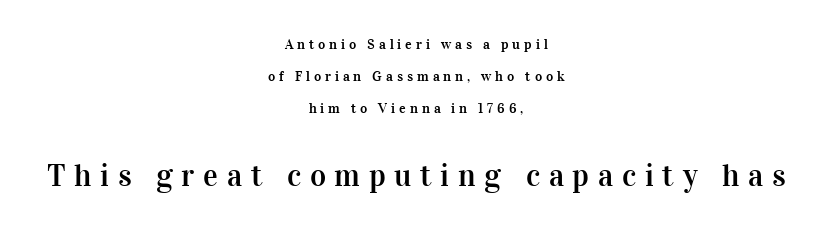
Q: Is the text italic (slanted)? A: No, it is upright.
Q: Is the typeface a serif or a sans-serif typeface? A: Serif.
Q: Is the text underlined? A: No.
Q: How is the paragraph aligned? A: Centered.
Q: Is the spacing between letters normal or unusually wide? A: Unusually wide.
Q: Is the spacing between lines tight, normal or loose? A: Loose.
Q: Which block of text is set in a larger size, the first (top) or the second (bottom)? A: The second (bottom) one.
Q: Width (condensed, normal, or wide)? A: Normal.
Q: Stroke contrast? A: High.
Q: x-height? A: Medium.
Q: Monospaced? A: No.
